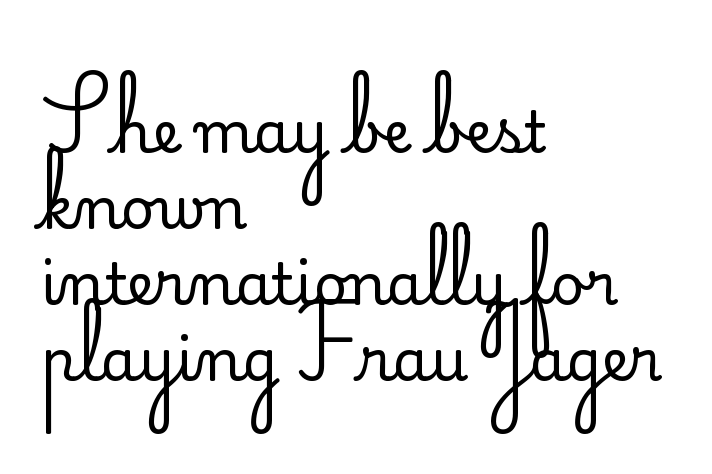
The image shows 58 px regular-weight sans-serif type, upright; set left-aligned, normal line spacing (1.31x), normal letter spacing, not underlined; low stroke contrast and a small x-height.
